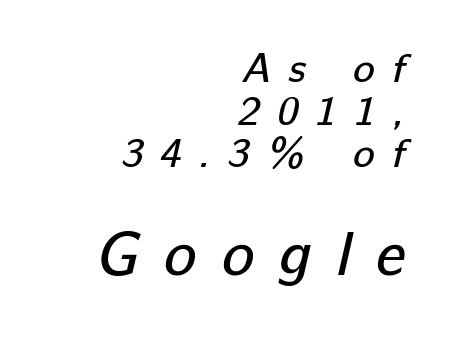
Q: Is the text bold? A: No.
Q: Is the typeface a serif or a sans-serif typeface? A: Sans-serif.
Q: Is the text underlined? A: No.
Q: How is the paragraph aligned? A: Right-aligned.
Q: Is the spacing between letters normal or unusually wide? A: Unusually wide.
Q: Is the spacing between lines tight, normal or loose? A: Tight.
Q: Which block of text is set in a larger size, the first (top) or the second (bottom)? A: The second (bottom) one.
Q: Width (condensed, normal, or wide)? A: Normal.
Q: Stroke contrast? A: Low.
Q: x-height? A: Medium.
Q: Monospaced? A: No.
